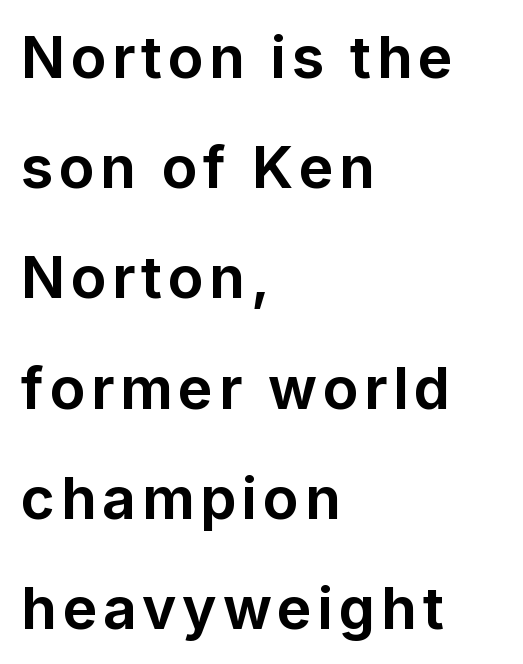
The image shows 58 px bold sans-serif type, upright; set left-aligned, loose line spacing (1.9x), not underlined; low stroke contrast and a medium x-height.
